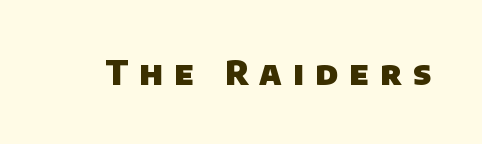
Q: Is the text bold? A: Yes.
Q: Is the typeface a serif or a sans-serif typeface? A: Sans-serif.
Q: Is the text underlined? A: No.
Q: Is the spacing between letters normal or unusually wide? A: Unusually wide.
Q: Width (condensed, normal, or wide)? A: Normal.
Q: Stroke contrast? A: Low.
Q: x-height? A: Large.
Q: Monospaced? A: No.
